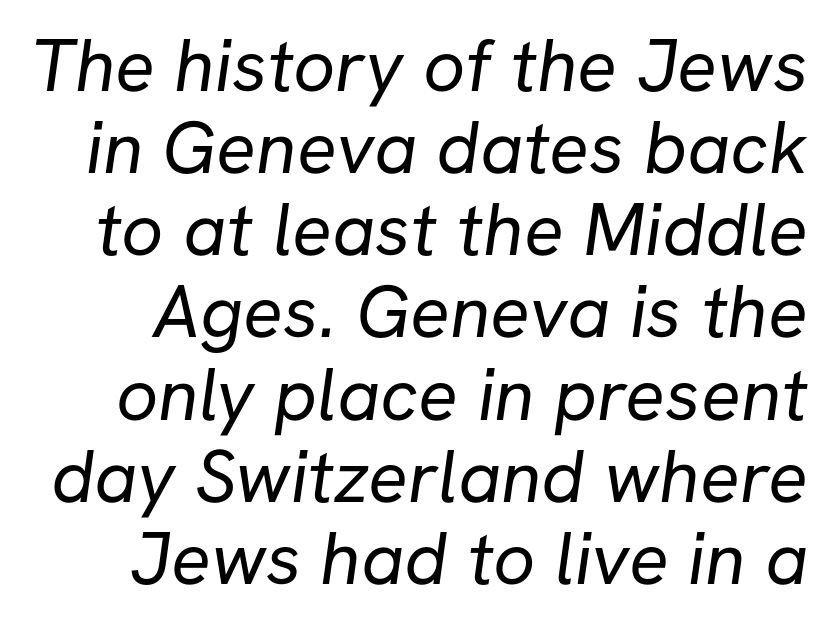
Check where the strokes stop: nothing finishes them off — pure sans. The strokes carry an ordinary text weight at most. Is this a fixed-width face? No — the glyphs have proportional, varying widths. The horizontal fit of the characters is conventional and even. The space directly below the letters is spotless.
